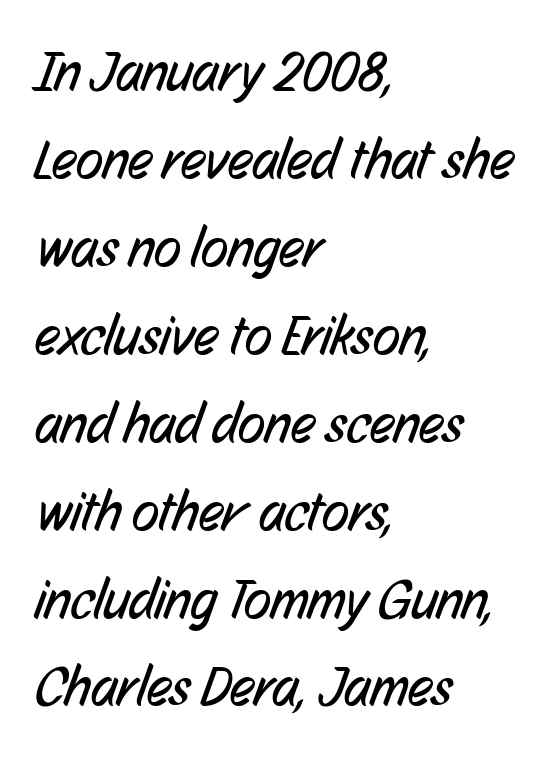
{"serif": "no", "bold": "no", "weight": "regular", "width": "condensed", "stroke_contrast": "low", "x_height": "medium", "monospaced": "no", "underline": "no", "align": "left", "line_spacing": "normal", "line_spacing_ratio": 1.57, "letter_spacing": "normal", "letter_spacing_em": 0.0, "glyph_px": 56}
